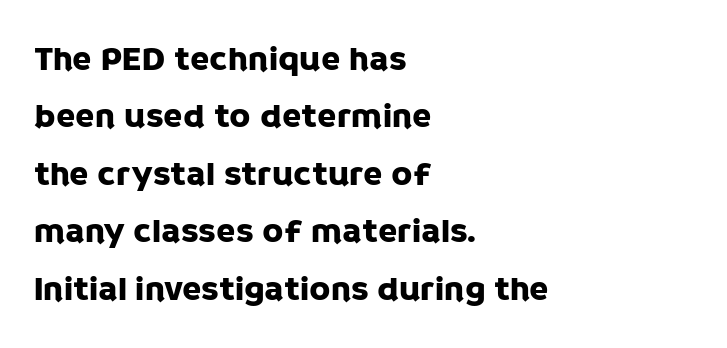
The image shows 35 px sans-serif type, upright; set left-aligned, normal line spacing (1.64x), normal letter spacing, not underlined; low stroke contrast and a large x-height.
